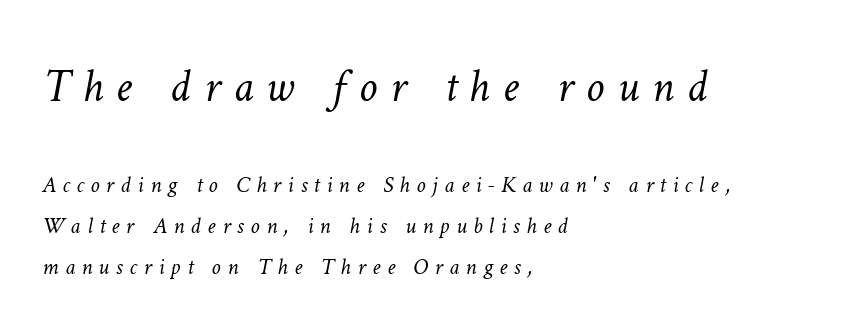
Q: Is the text bold? A: No.
Q: Is the text underlined? A: No.
Q: How is the paragraph aligned? A: Left-aligned.
Q: Is the spacing between letters normal or unusually wide? A: Unusually wide.
Q: Which block of text is set in a larger size, the first (top) or the second (bottom)? A: The first (top) one.
Q: Width (condensed, normal, or wide)? A: Normal.
Q: Stroke contrast? A: Low.
Q: x-height? A: Medium.
Q: Monospaced? A: No.
